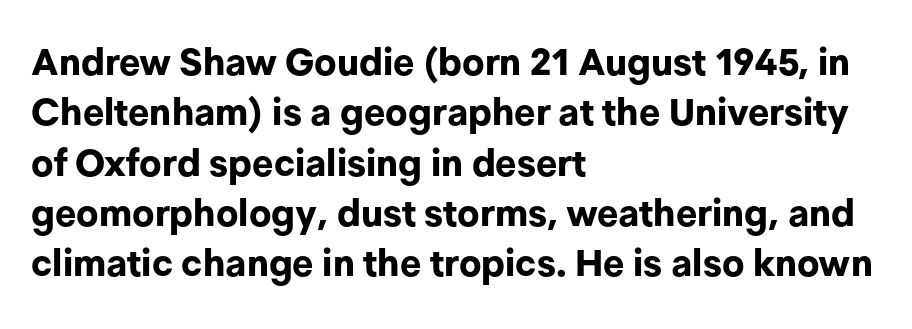
{"serif": "no", "italic": "no", "bold": "yes", "weight": "bold", "width": "normal", "stroke_contrast": "low", "x_height": "medium", "monospaced": "no", "underline": "no", "align": "left", "line_spacing": "normal", "line_spacing_ratio": 1.36, "letter_spacing": "normal", "letter_spacing_em": 0.0, "glyph_px": 37}
